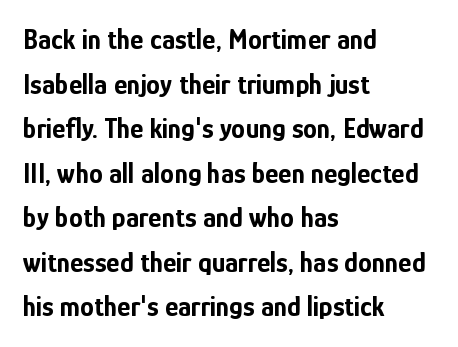
Ascenders rise straight up at ninety degrees. Check where the strokes stop: nothing finishes them off — pure sans. Students, this is bold: see how much ink each stroke carries. The letters advance in unequal steps, a hallmark of proportional type.
